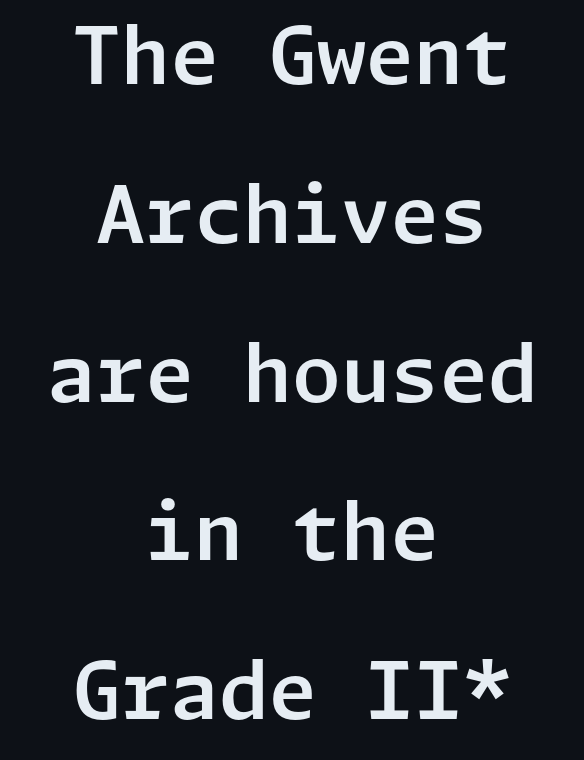
{"serif": "no", "italic": "no", "width": "normal", "stroke_contrast": "low", "x_height": "medium", "underline": "no", "align": "center", "line_spacing": "loose", "line_spacing_ratio": 2.01, "letter_spacing": "normal", "letter_spacing_em": 0.0, "glyph_px": 79}
